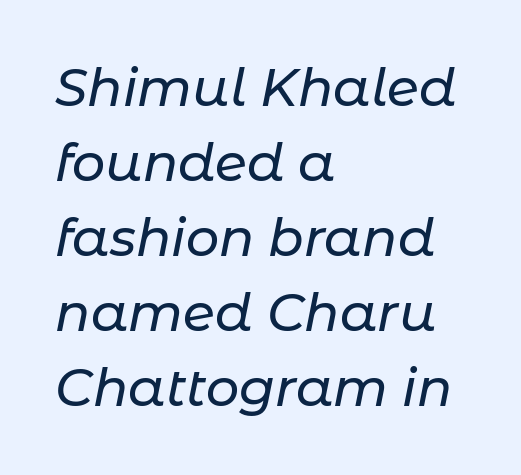
Rows of type keep a routine distance in the vertical direction. Glance below the letters and you will spot only blank space. This sample has the flowing, uneven cadence of proportional lettering. The horizontal fit of the characters is conventional and even. Quick note: italic. This sample is left-justified, so line endings fall wherever the words run out.
